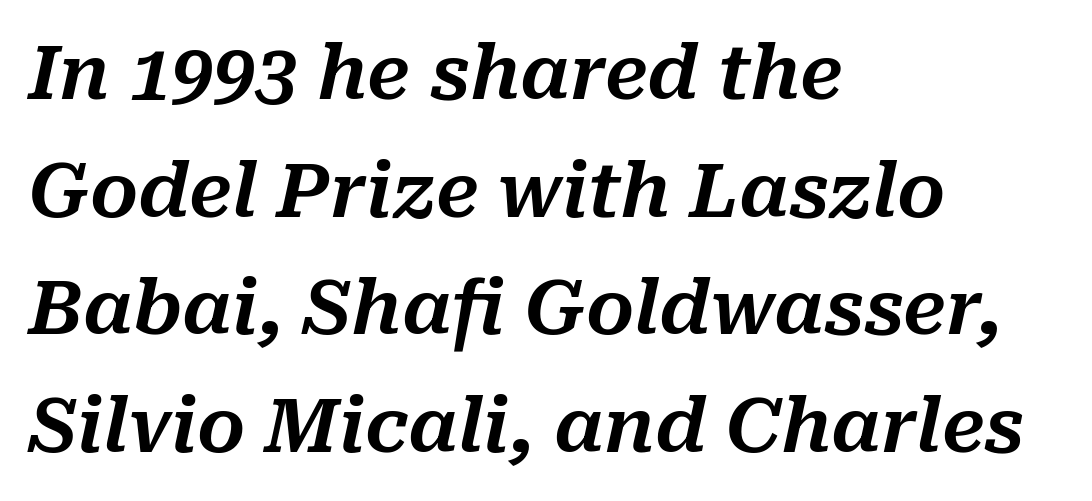
The image shows 75 px text type, italic (leaning right); set left-aligned, normal line spacing (1.57x), normal letter spacing, not underlined; medium stroke contrast and a medium x-height.
